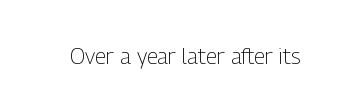
Q: Is the text bold? A: No.
Q: Is the text italic (slanted)? A: No, it is upright.
Q: Is the text underlined? A: No.
Q: Is the spacing between letters normal or unusually wide? A: Normal.
